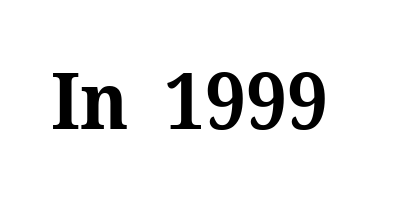
The image shows 78 px bold serif type, upright; set normal letter spacing, not underlined; medium stroke contrast and a medium x-height.
